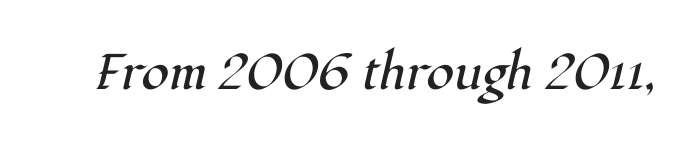
This rendering leaves character spacing at its baseline value. The weight would be labelled regular, book, light, or lighter still. Yep, those are serifs on the letters. Quick note: italic. Anything drawn beneath the words? Only blank space. Spacing verdict: proportional, widths tailored to each character.
